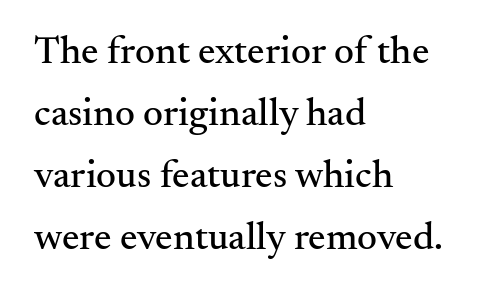
The image shows 39 px serif type, upright; set left-aligned, normal line spacing (1.59x), normal letter spacing, not underlined; medium stroke contrast and a small x-height.
